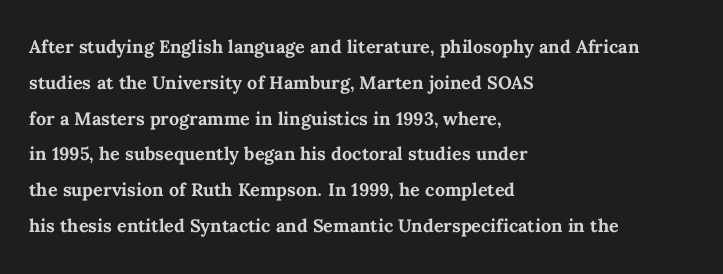
Q: Is the text bold? A: Yes.
Q: Is the text italic (slanted)? A: No, it is upright.
Q: Is the text underlined? A: No.
Q: How is the paragraph aligned? A: Left-aligned.
Q: Is the spacing between letters normal or unusually wide? A: Normal.
Q: Is the spacing between lines tight, normal or loose? A: Normal.
